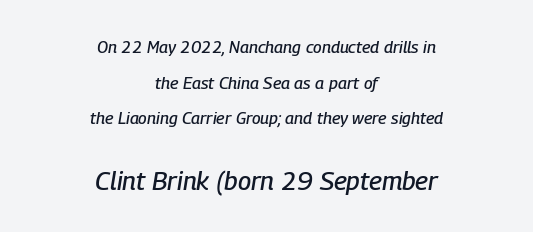
One glance says open: line gaps are wider than usual. Characters are canted at an angle relative to the baseline's perpendicular. Reading top to bottom, the characters get bigger at the block break. Typeset on center — no edge is straight. The letters sit at their default tracking, neither squeezed nor spread.
